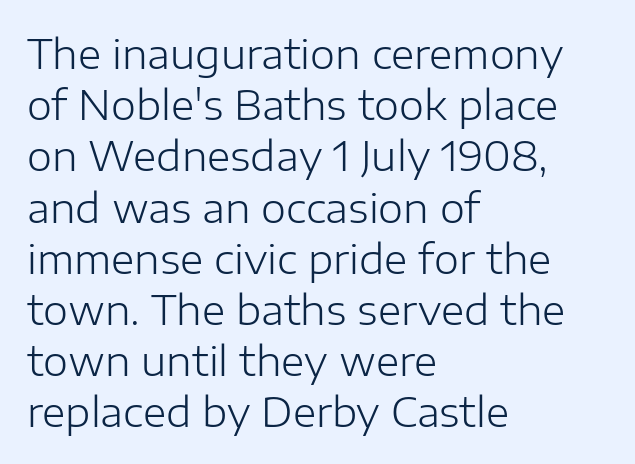
{"serif": "no", "italic": "no", "bold": "no", "weight": "light", "width": "normal", "stroke_contrast": "low", "x_height": "medium", "monospaced": "no", "underline": "no", "align": "left", "line_spacing": "normal", "line_spacing_ratio": 1.28, "letter_spacing": "normal", "letter_spacing_em": 0.0, "glyph_px": 40}
